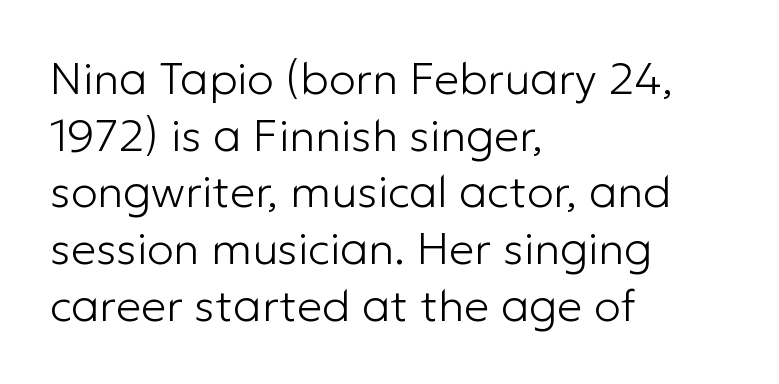
The image shows 45 px light sans-serif type, upright; set left-aligned, normal line spacing (1.26x), normal letter spacing, not underlined; low stroke contrast and a medium x-height.
